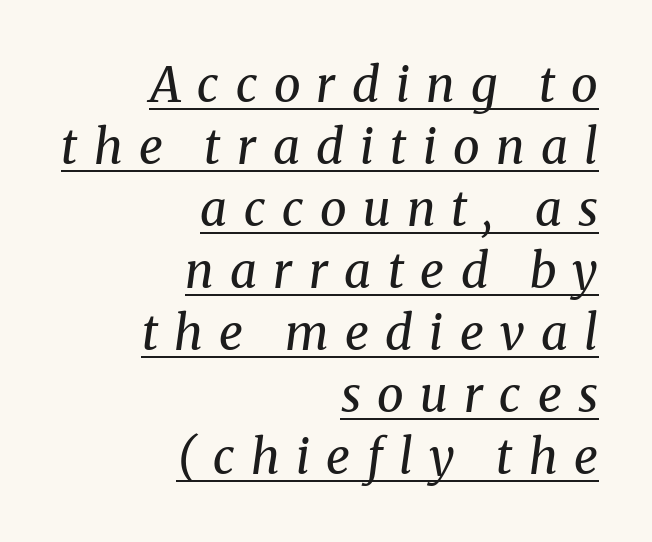
Q: Is the text bold? A: No.
Q: Is the text italic (slanted)? A: Yes, it leans right by about 8 degrees.
Q: Is the typeface a serif or a sans-serif typeface? A: Serif.
Q: Is the text underlined? A: Yes.
Q: How is the paragraph aligned? A: Right-aligned.
Q: Is the spacing between letters normal or unusually wide? A: Unusually wide.
Q: Is the spacing between lines tight, normal or loose? A: Normal.
Q: Width (condensed, normal, or wide)? A: Normal.
Q: Stroke contrast? A: Medium.
Q: x-height? A: Medium.
Q: Monospaced? A: No.
